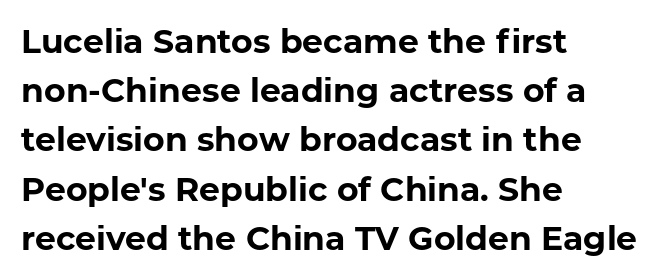
The image shows 33 px bold sans-serif type, upright; set left-aligned, normal line spacing (1.49x), normal letter spacing, not underlined; low stroke contrast and a medium x-height.
